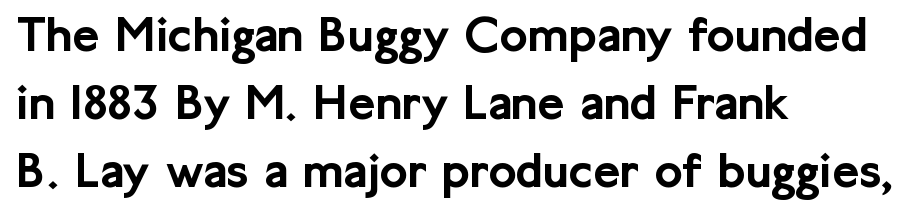
The image shows 52 px sans-serif type, upright; set left-aligned, normal line spacing (1.31x), normal letter spacing, not underlined; low stroke contrast and a medium x-height.
